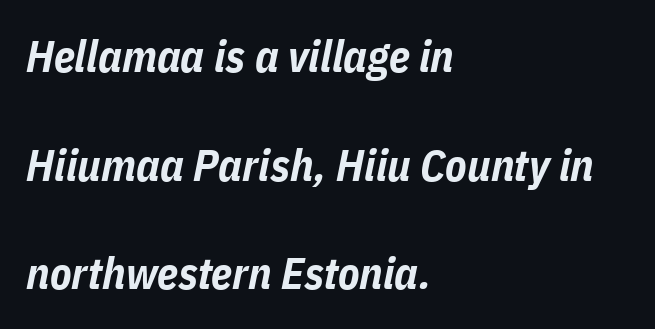
The image shows 44 px bold, condensed type, italic (leaning right); set left-aligned, loose line spacing (2.47x), normal letter spacing, not underlined; low stroke contrast and a medium x-height.
